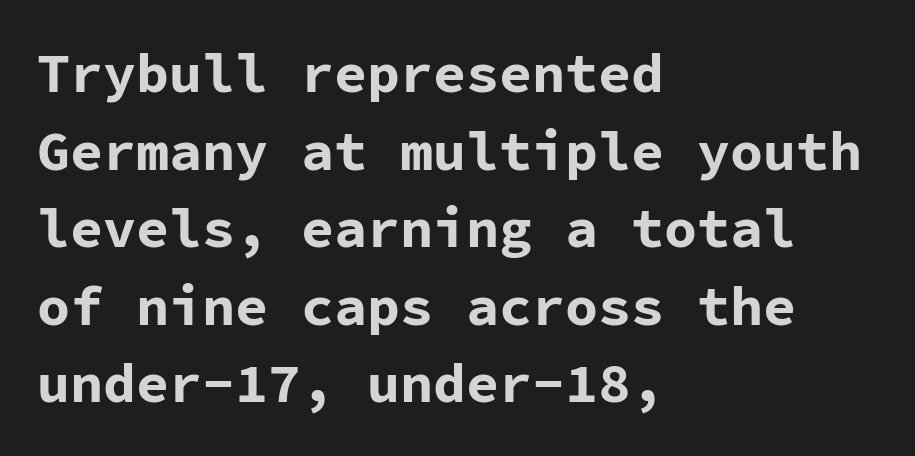
Q: Is the text bold? A: Yes.
Q: Is the text italic (slanted)? A: No, it is upright.
Q: Is the typeface a serif or a sans-serif typeface? A: Sans-serif.
Q: Is the text underlined? A: No.
Q: How is the paragraph aligned? A: Left-aligned.
Q: Is the spacing between letters normal or unusually wide? A: Normal.
Q: Is the spacing between lines tight, normal or loose? A: Normal.
Q: Width (condensed, normal, or wide)? A: Normal.
Q: Stroke contrast? A: Low.
Q: x-height? A: Medium.
Q: Monospaced? A: Yes.
